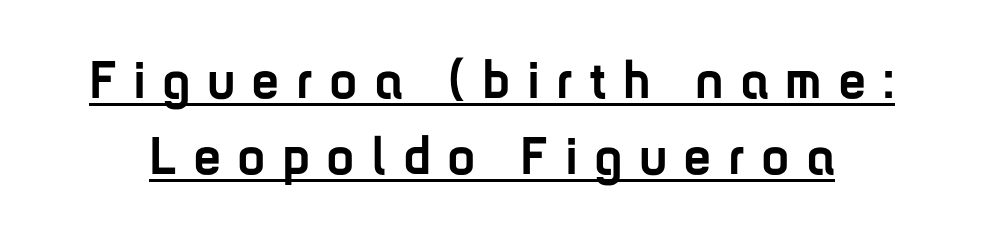
The image shows 53 px semibold, condensed sans-serif type, upright; set normal line spacing (1.44x), unusually wide letter spacing (+0.34 em), underlined; low stroke contrast and a medium x-height.
